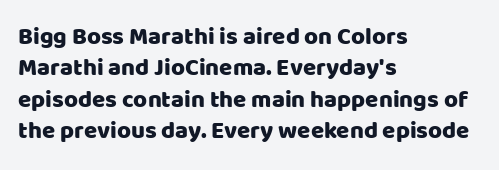
The image shows 24 px text type, upright; set left-aligned, normal line spacing (1.31x), normal letter spacing, not underlined.
